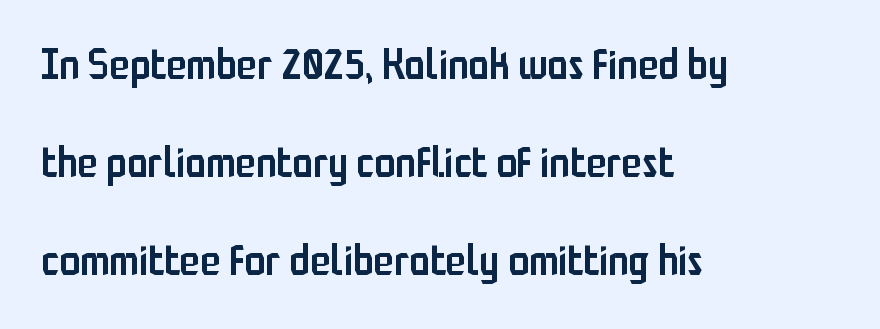
Is there any slant? The stems are plumb. Here the glyphs are tracked normally, forming tight word shapes. Nobody drew a line under any word here. The strokes are fattened partway — semibold, not bold.
